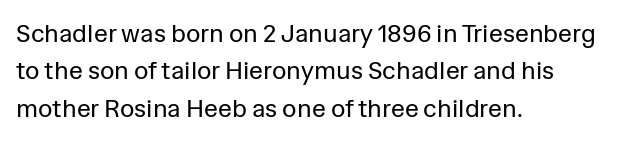
The image shows 25 px text type, upright; set left-aligned, normal line spacing (1.5x), normal letter spacing, not underlined.
